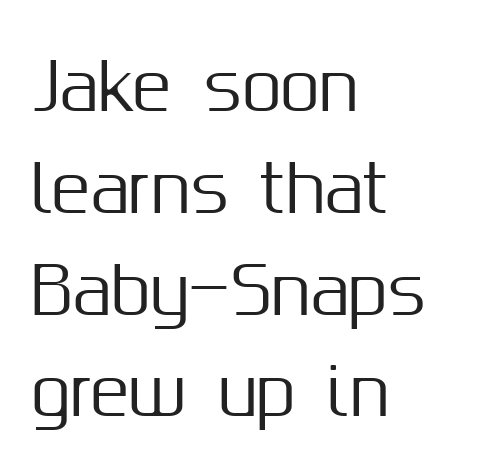
Reading down the block, your eye returns to a fixed left position each line. Nope, not italic — everything's standing straight. Students, observe: this is what conventionally led text looks like. The baseline area is clear.
